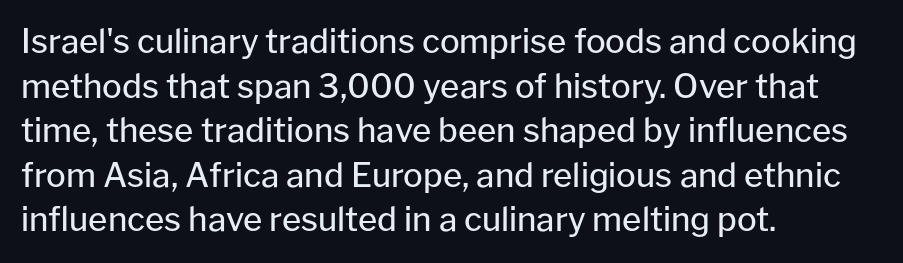
Q: Is the text bold? A: No.
Q: Is the text italic (slanted)? A: No, it is upright.
Q: Is the typeface a serif or a sans-serif typeface? A: Sans-serif.
Q: Is the text underlined? A: No.
Q: How is the paragraph aligned? A: Left-aligned.
Q: Is the spacing between letters normal or unusually wide? A: Normal.
Q: Is the spacing between lines tight, normal or loose? A: Normal.
Q: Width (condensed, normal, or wide)? A: Normal.
Q: Stroke contrast? A: Low.
Q: x-height? A: Medium.
Q: Monospaced? A: No.
